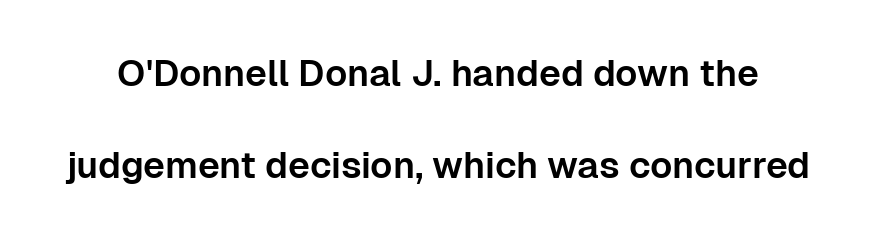
{"serif": "no", "italic": "no", "width": "normal", "stroke_contrast": "low", "x_height": "medium", "monospaced": "no", "underline": "no", "line_spacing": "loose", "line_spacing_ratio": 2.49, "letter_spacing": "normal", "letter_spacing_em": 0.0, "glyph_px": 37}
